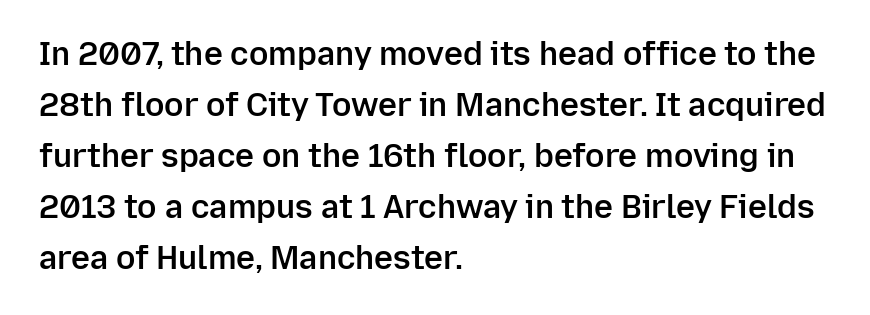
Q: Is the text bold? A: Semi-bold.
Q: Is the text italic (slanted)? A: No, it is upright.
Q: Is the typeface a serif or a sans-serif typeface? A: Sans-serif.
Q: Is the text underlined? A: No.
Q: How is the paragraph aligned? A: Left-aligned.
Q: Is the spacing between letters normal or unusually wide? A: Normal.
Q: Is the spacing between lines tight, normal or loose? A: Normal.
Q: Width (condensed, normal, or wide)? A: Normal.
Q: Stroke contrast? A: Low.
Q: x-height? A: Medium.
Q: Monospaced? A: No.
